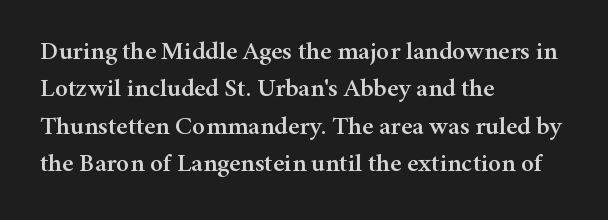
Q: Is the text italic (slanted)? A: No, it is upright.
Q: Is the text underlined? A: No.
Q: How is the paragraph aligned? A: Left-aligned.
Q: Is the spacing between letters normal or unusually wide? A: Normal.
Q: Is the spacing between lines tight, normal or loose? A: Normal.
